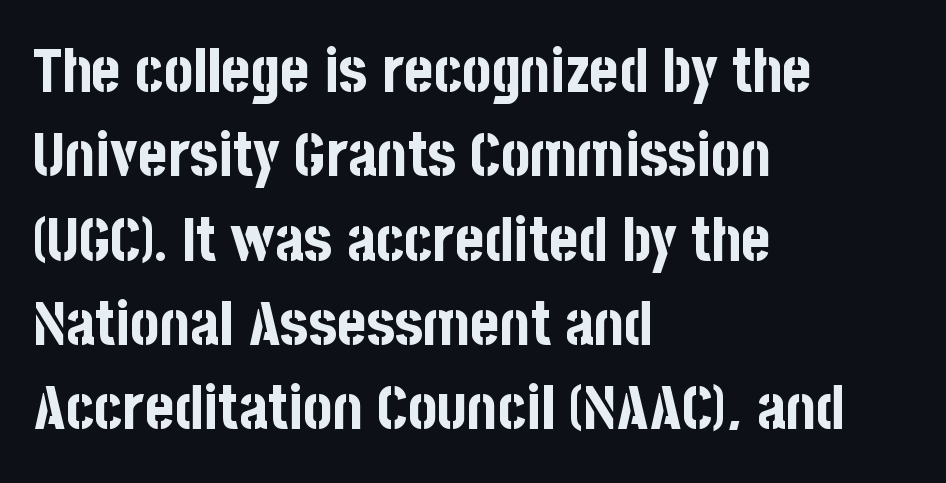
Honestly, the row spacing looks completely unremarkable. Tracking here is standard; glyphs follow each other at the usual distance. The rendering uses natural spacing where letterforms have individual widths. A student would call this left alignment; a typographer would say flush left, rag right.
